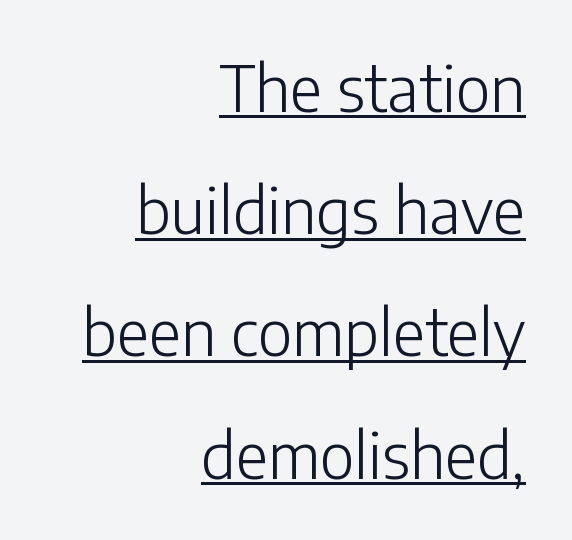
The image shows 63 px light sans-serif type, upright; set right-aligned, loose line spacing (1.94x), normal letter spacing, underlined; low stroke contrast and a medium x-height.
